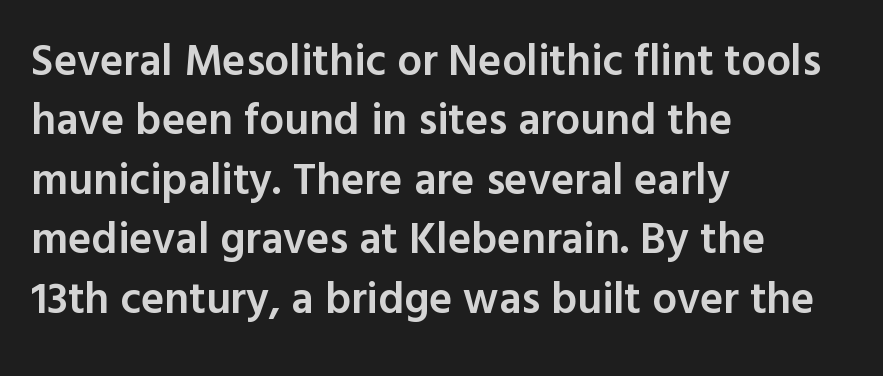
{"serif": "no", "italic": "no", "bold": "semi", "weight": "semibold", "width": "normal", "x_height": "medium", "monospaced": "no", "underline": "no", "align": "left", "line_spacing": "normal", "line_spacing_ratio": 1.35, "letter_spacing": "normal", "letter_spacing_em": 0.0, "glyph_px": 44}
